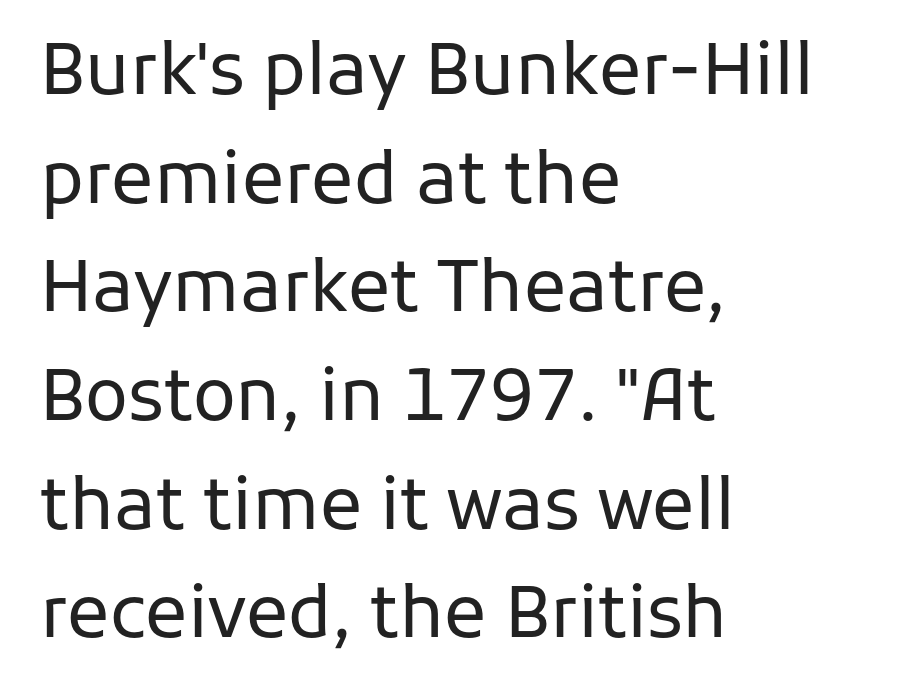
The image shows 71 px regular-weight sans-serif type, upright; set left-aligned, normal line spacing (1.53x), normal letter spacing, not underlined; low stroke contrast and a medium x-height.
